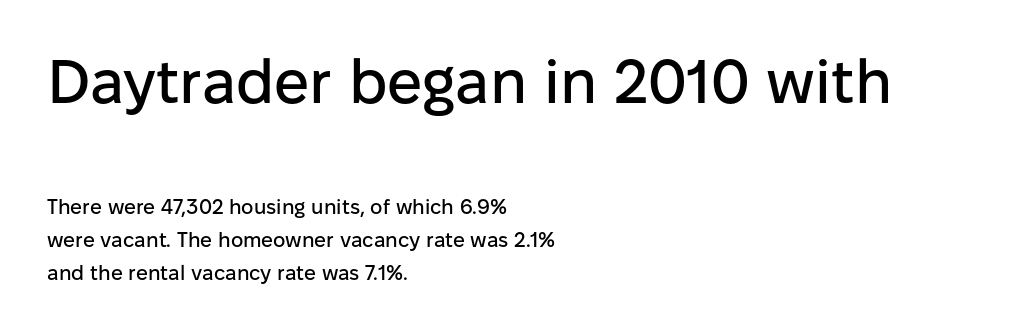
{"serif": "no", "italic": "no", "width": "normal", "stroke_contrast": "low", "x_height": "medium", "monospaced": "no", "underline": "no", "align": "left", "line_spacing": "normal", "line_spacing_ratio": 1.58, "letter_spacing": "normal", "letter_spacing_em": 0.0, "larger_block": "first", "size_ratio": 2.95, "glyph_px": 62}
